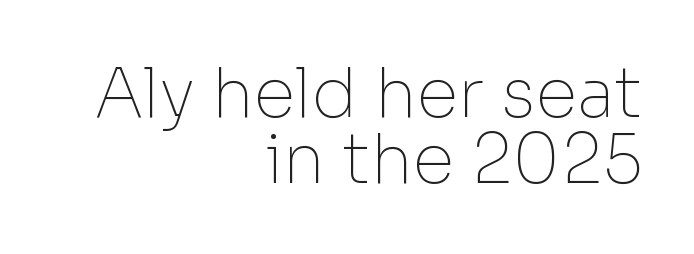
Stroke terminals: plain, sans-serif. Varying glyph widths throughout — classic text-font behaviour. Underlining? Definitely not there. Nothing unusual about the tracking: characters are spaced as the font intends.
